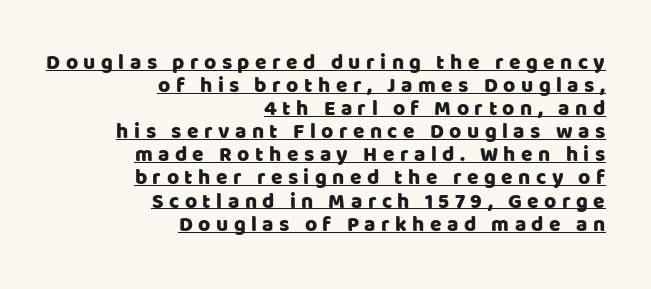
The image shows 21 px text type, upright; set right-aligned, tight line spacing (1.1x), unusually wide letter spacing (+0.26 em), underlined.
